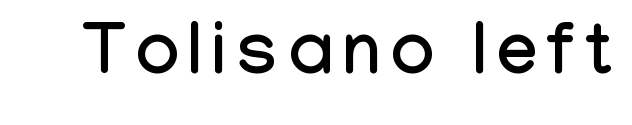
The image shows 72 px condensed sans-serif type, upright; set not underlined; low stroke contrast and a medium x-height.
